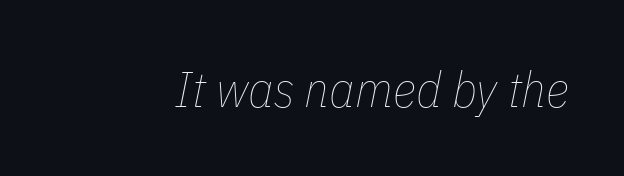
{"italic": "yes", "lean": "right", "slant_degrees": 11, "bold": "no", "weight": "thin", "width": "condensed", "stroke_contrast": "low", "x_height": "medium", "monospaced": "no", "underline": "no", "letter_spacing": "normal", "letter_spacing_em": 0.0, "glyph_px": 50}
